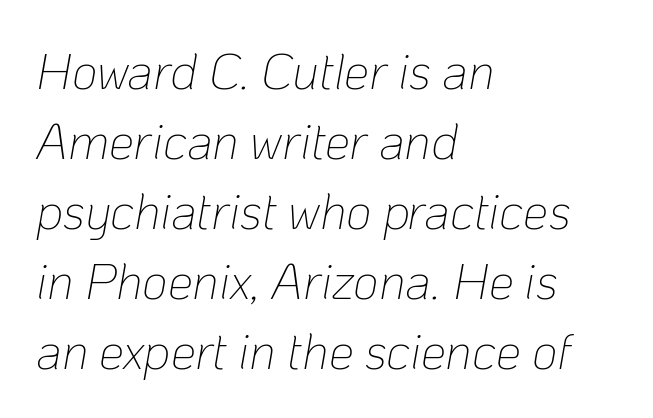
{"italic": "yes", "lean": "right", "slant_degrees": 10, "bold": "no", "weight": "thin", "width": "normal", "stroke_contrast": "low", "x_height": "medium", "monospaced": "no", "underline": "no", "align": "left", "line_spacing": "normal", "line_spacing_ratio": 1.4, "letter_spacing": "normal", "letter_spacing_em": 0.0, "glyph_px": 50}
